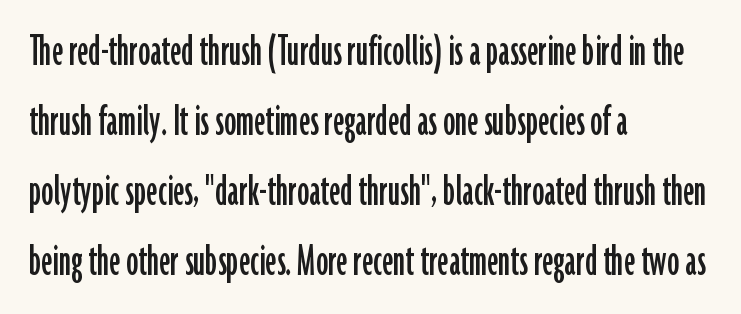
Note the varied advance widths — an 'i' is clearly narrower than an 'm'. This rendering uses left alignment, leaving the right contour irregular. These lines sit exactly where default settings would place them. Short note: letters normally spaced.
